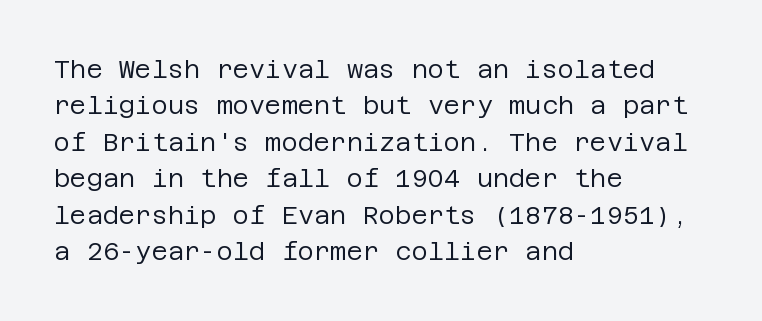
Q: Is the text bold? A: No.
Q: Is the text italic (slanted)? A: No, it is upright.
Q: Is the text underlined? A: No.
Q: How is the paragraph aligned? A: Left-aligned.
Q: Is the spacing between letters normal or unusually wide? A: Normal.
Q: Is the spacing between lines tight, normal or loose? A: Normal.
